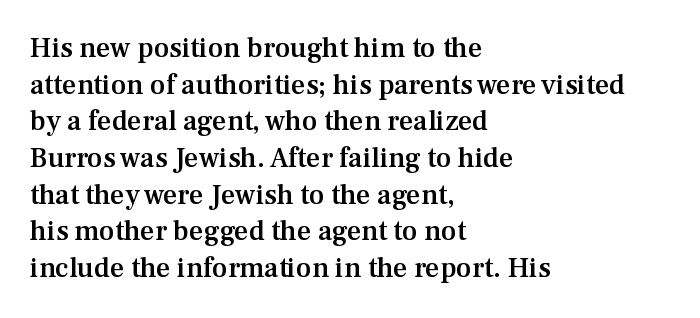
The image shows 28 px semibold serif type, upright; set left-aligned, normal line spacing (1.31x), normal letter spacing, not underlined; medium stroke contrast and a medium x-height.
